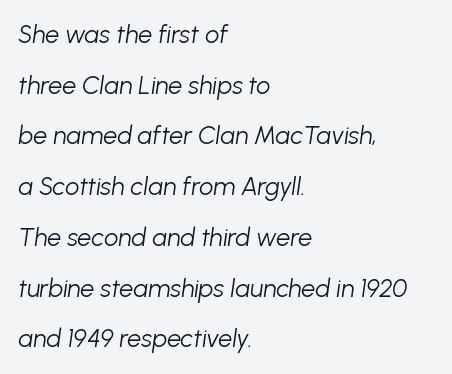
Alignment: flush left. Glyph-to-glyph distance matches everyday printed text. The area under the type is left untouched. Weight: not bold — regular or lighter. The specimen reads as italic at a glance. Baseline-to-baseline distance is far greater than the letter height.
